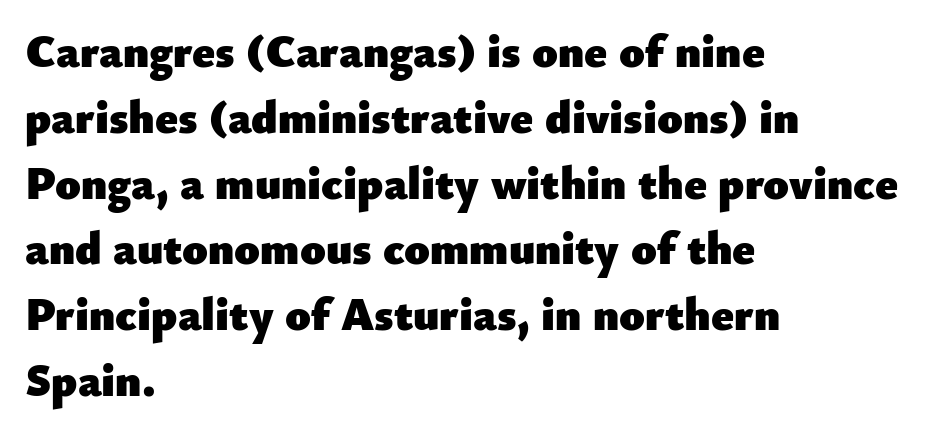
Q: Is the text bold? A: Yes.
Q: Is the text italic (slanted)? A: No, it is upright.
Q: Is the typeface a serif or a sans-serif typeface? A: Sans-serif.
Q: Is the text underlined? A: No.
Q: How is the paragraph aligned? A: Left-aligned.
Q: Is the spacing between letters normal or unusually wide? A: Normal.
Q: Is the spacing between lines tight, normal or loose? A: Normal.
Q: Width (condensed, normal, or wide)? A: Normal.
Q: Stroke contrast? A: Low.
Q: x-height? A: Small.
Q: Monospaced? A: No.
